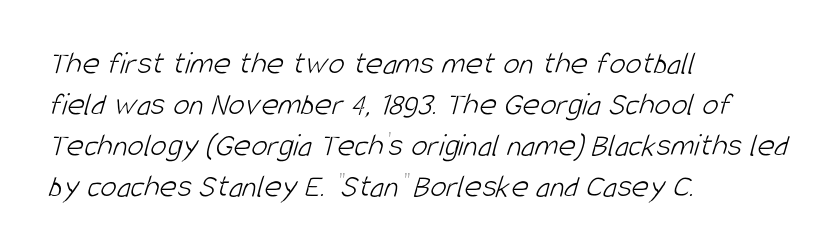
Q: Is the text bold? A: No.
Q: Is the typeface a serif or a sans-serif typeface? A: Sans-serif.
Q: Is the text underlined? A: No.
Q: How is the paragraph aligned? A: Left-aligned.
Q: Is the spacing between letters normal or unusually wide? A: Normal.
Q: Width (condensed, normal, or wide)? A: Condensed.
Q: Stroke contrast? A: Low.
Q: x-height? A: Large.
Q: Monospaced? A: No.
